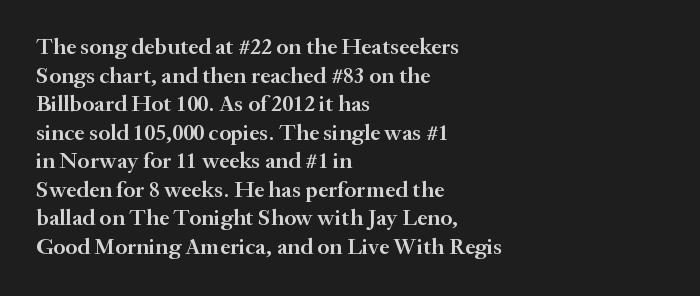
The passage shown is not underscored anywhere. On the weight axis this lands at semibold, roughly 600. Nothing unusual about the tracking: characters are spaced as the font intends. This is roman type, the default non-slanted kind. The paragraph has a hard left edge and a soft right edge.
